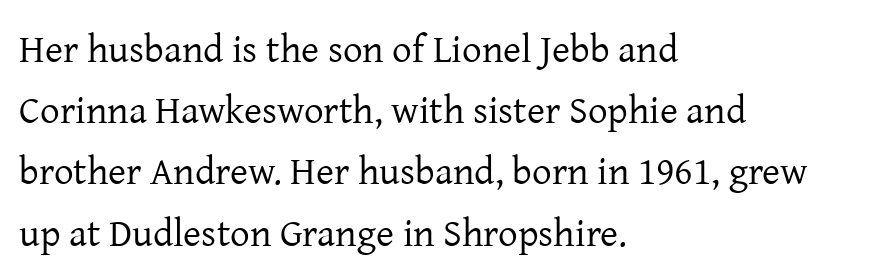
The rendering uses a moderate line-height, typical for paragraphs. The lettering holds an erect, upright posture throughout. These lines stack with their left ends in a neat column. Glyph-to-glyph distance matches everyday printed text.
